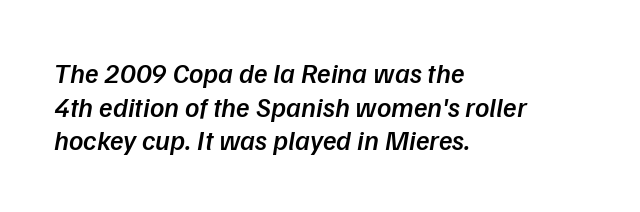
{"italic": "yes", "lean": "right", "slant_degrees": 9, "bold": "semi", "weight": "semibold", "width": "normal", "stroke_contrast": "low", "x_height": "medium", "monospaced": "no", "underline": "no", "align": "left", "line_spacing_ratio": 1.2, "letter_spacing": "normal", "letter_spacing_em": 0.0, "glyph_px": 28}
